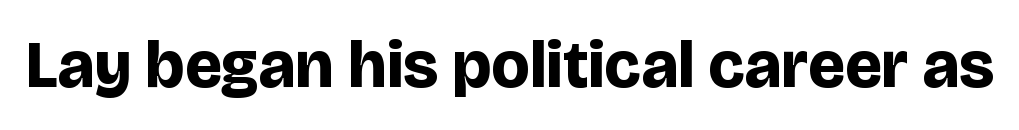
The image shows 66 px bold sans-serif type, upright; set normal letter spacing, not underlined; low stroke contrast and a large x-height.
